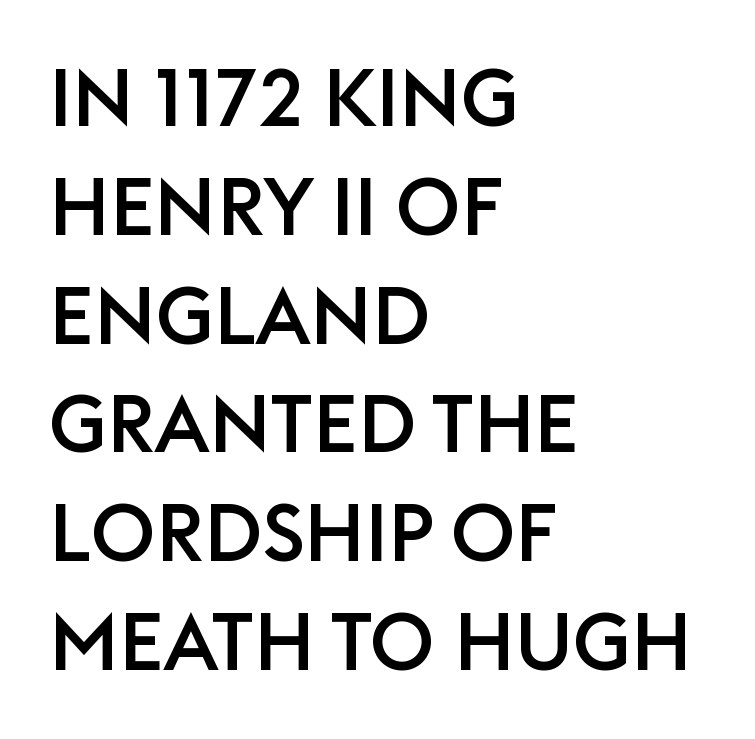
Q: Is the text italic (slanted)? A: No, it is upright.
Q: Is the typeface a serif or a sans-serif typeface? A: Sans-serif.
Q: Is the text underlined? A: No.
Q: How is the paragraph aligned? A: Left-aligned.
Q: Is the spacing between letters normal or unusually wide? A: Normal.
Q: Is the spacing between lines tight, normal or loose? A: Normal.
Q: Width (condensed, normal, or wide)? A: Normal.
Q: Stroke contrast? A: Low.
Q: x-height? A: Large.
Q: Monospaced? A: No.
